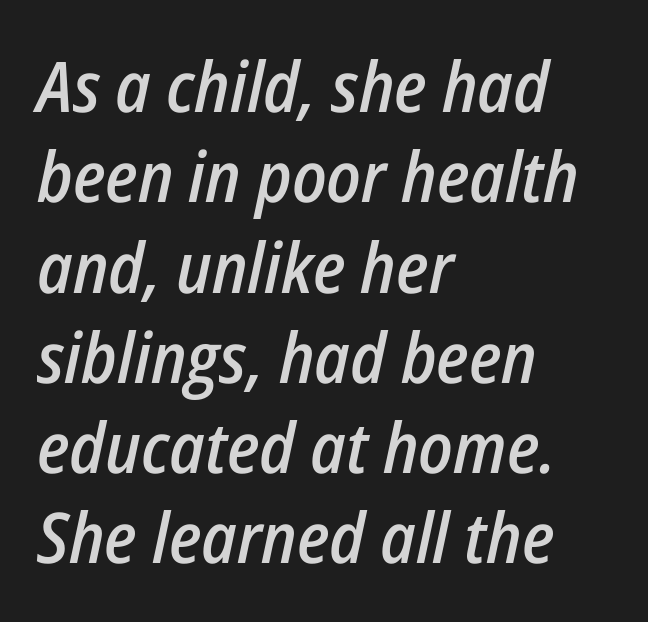
Yep, that's italic — everything's leaning. Characters follow at the spacing the type designer built in. The sample has been set in demibold, a notch under bold. You could not count columns in this text — the font is proportionally spaced.
